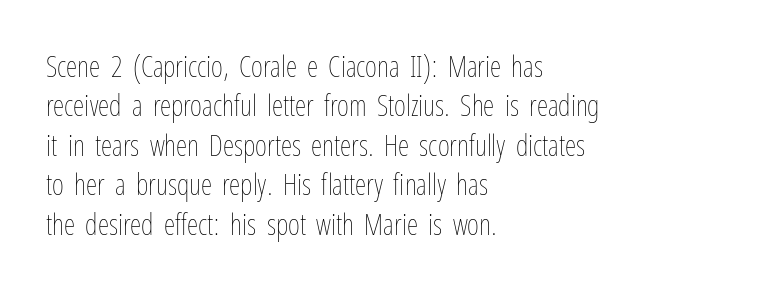
The image shows 29 px thin, condensed type, upright; set left-aligned, normal line spacing (1.36x), normal letter spacing, not underlined; low stroke contrast and a medium x-height.
